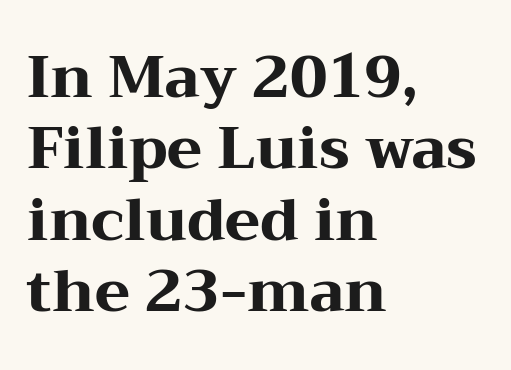
The image shows 58 px heavy, wide serif type, upright; set left-aligned, line spacing 1.23x, normal letter spacing, not underlined; medium stroke contrast and a medium x-height.
